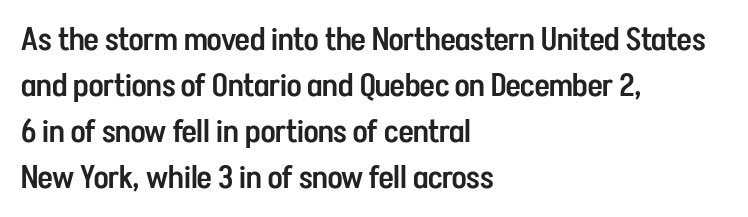
Q: Is the text bold? A: Semi-bold.
Q: Is the text italic (slanted)? A: No, it is upright.
Q: Is the typeface a serif or a sans-serif typeface? A: Sans-serif.
Q: Is the text underlined? A: No.
Q: How is the paragraph aligned? A: Left-aligned.
Q: Is the spacing between letters normal or unusually wide? A: Normal.
Q: Is the spacing between lines tight, normal or loose? A: Normal.
Q: Width (condensed, normal, or wide)? A: Condensed.
Q: Stroke contrast? A: Low.
Q: x-height? A: Medium.
Q: Monospaced? A: No.
